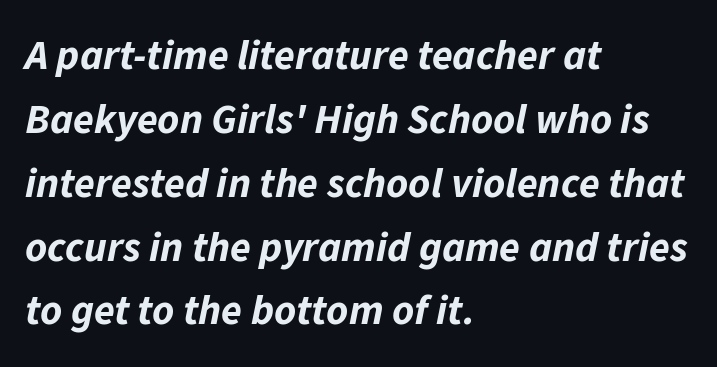
Q: Is the text bold? A: Yes.
Q: Is the text italic (slanted)? A: Yes, it leans right by about 11 degrees.
Q: Is the text underlined? A: No.
Q: How is the paragraph aligned? A: Left-aligned.
Q: Is the spacing between letters normal or unusually wide? A: Normal.
Q: Is the spacing between lines tight, normal or loose? A: Normal.
Q: Width (condensed, normal, or wide)? A: Normal.
Q: Stroke contrast? A: Low.
Q: x-height? A: Medium.
Q: Monospaced? A: No.
